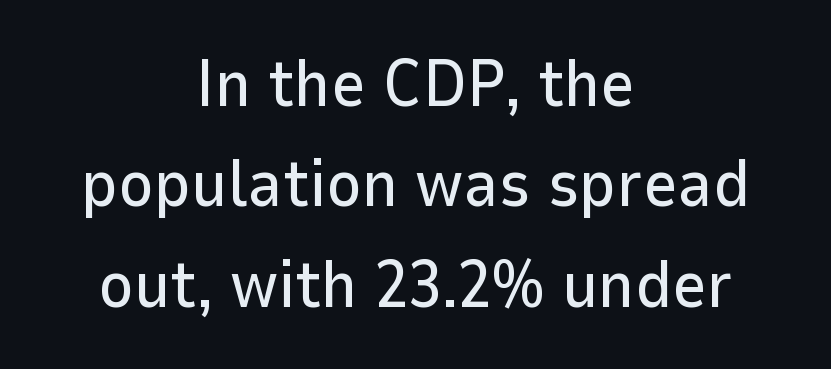
Observe the ordinary spacing: letters are neighbours, not strangers. Classification — sans serif. The rendering uses natural spacing where letterforms have individual widths. The specimen reads as upright at a glance.
